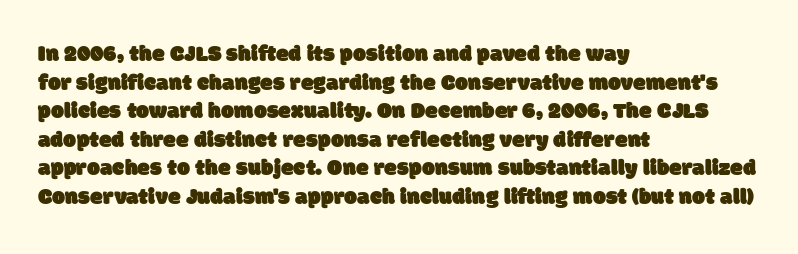
Q: Is the text underlined? A: No.
Q: How is the paragraph aligned? A: Left-aligned.
Q: Is the spacing between letters normal or unusually wide? A: Normal.
